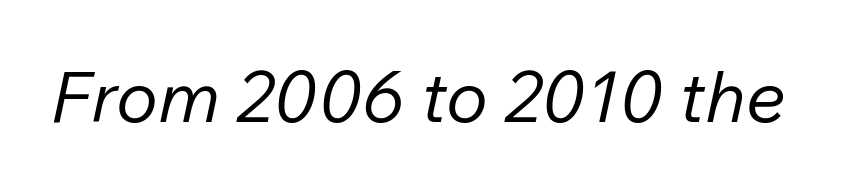
{"italic": "yes", "lean": "right", "slant_degrees": 12, "bold": "no", "weight": "regular", "width": "normal", "stroke_contrast": "low", "x_height": "medium", "monospaced": "no", "underline": "no", "letter_spacing": "normal", "letter_spacing_em": 0.0, "glyph_px": 71}
